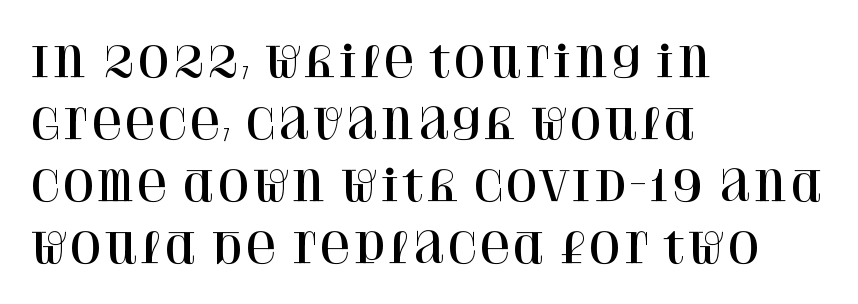
Q: Is the text italic (slanted)? A: No, it is upright.
Q: Is the typeface a serif or a sans-serif typeface? A: Serif.
Q: Is the text underlined? A: No.
Q: How is the paragraph aligned? A: Left-aligned.
Q: Is the spacing between letters normal or unusually wide? A: Normal.
Q: Is the spacing between lines tight, normal or loose? A: Normal.
Q: Width (condensed, normal, or wide)? A: Normal.
Q: Stroke contrast? A: High.
Q: x-height? A: Large.
Q: Monospaced? A: No.
